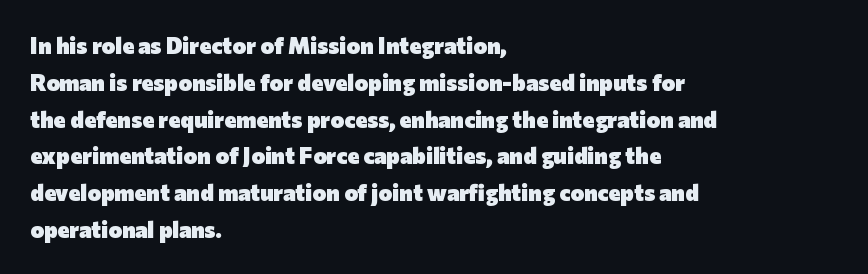
Q: Is the text bold? A: Yes.
Q: Is the text italic (slanted)? A: No, it is upright.
Q: Is the text underlined? A: No.
Q: How is the paragraph aligned? A: Left-aligned.
Q: Is the spacing between letters normal or unusually wide? A: Normal.
Q: Is the spacing between lines tight, normal or loose? A: Normal.
